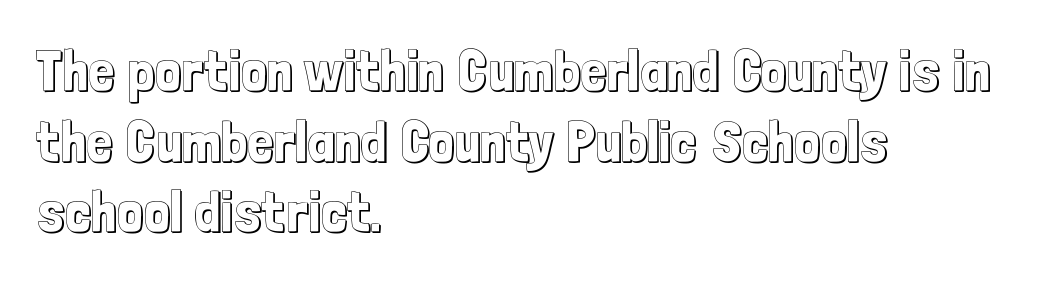
Caption: multi-line text, flush left, ragged right. These lines are rendered in a variable-pitch font. Glance below the letters and you will spot only blank space. Tracking value appears to be zero — textbook default spacing. The font's upright variant was chosen for this text.
